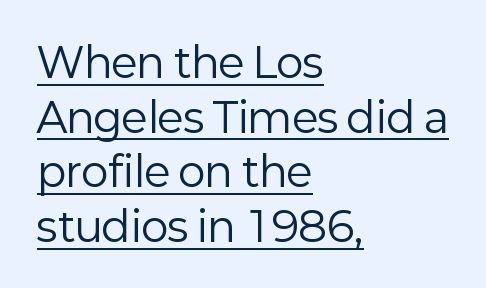
The lettering holds an erect, upright posture throughout. The lines are quadded left. Is this a heavy cut? Hardly; it is regular or lighter. The rendered words wear a rule along their underside.
